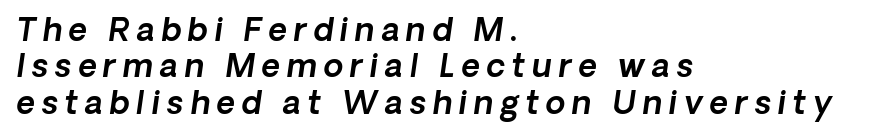
The text block is weighted toward the left margin, trailing off unevenly rightward. The area under the type is left untouched. In terms of letterspacing, this is a distinctly airy, spread setting. The type family on display is of the sans-serif kind. Rows of type sit shoulder to shoulder in the vertical direction.
